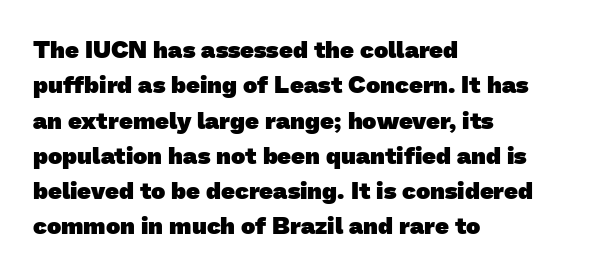
{"bold": "yes", "underline": "no", "align": "left", "line_spacing": "normal", "line_spacing_ratio": 1.47, "letter_spacing": "normal", "letter_spacing_em": 0.0, "glyph_px": 24}
